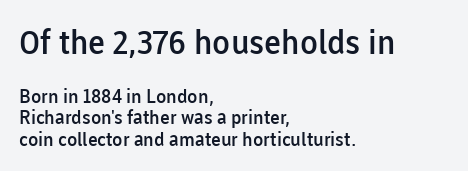
{"serif": "no", "italic": "no", "bold": "semi", "weight": "semibold", "width": "normal", "stroke_contrast": "low", "x_height": "medium", "monospaced": "no", "underline": "no", "align": "left", "line_spacing": "tight", "line_spacing_ratio": 1.13, "letter_spacing": "normal", "letter_spacing_em": 0.0, "larger_block": "first", "size_ratio": 1.74, "glyph_px": 33}
